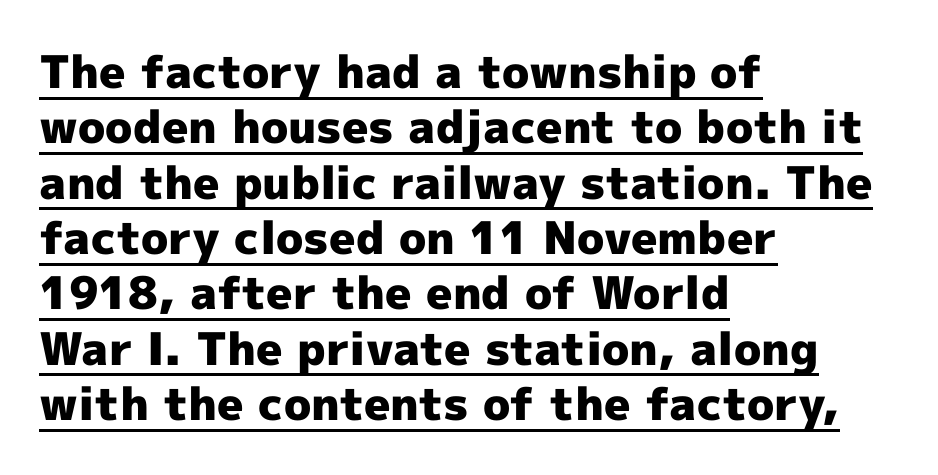
The image shows 45 px heavy sans-serif type, upright; set left-aligned, line spacing 1.23x, normal letter spacing, underlined; a medium x-height.
